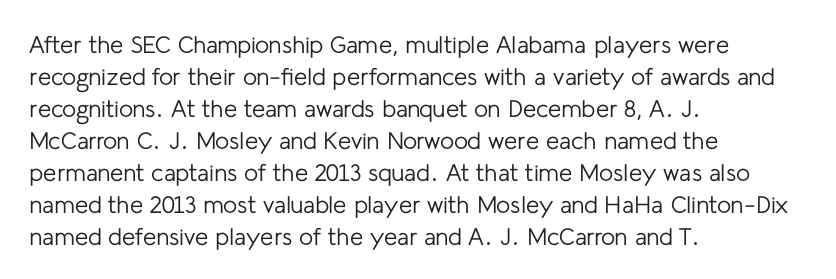
Q: Is the text bold? A: No.
Q: Is the text italic (slanted)? A: No, it is upright.
Q: Is the text underlined? A: No.
Q: How is the paragraph aligned? A: Left-aligned.
Q: Is the spacing between letters normal or unusually wide? A: Normal.
Q: Is the spacing between lines tight, normal or loose? A: Normal.
